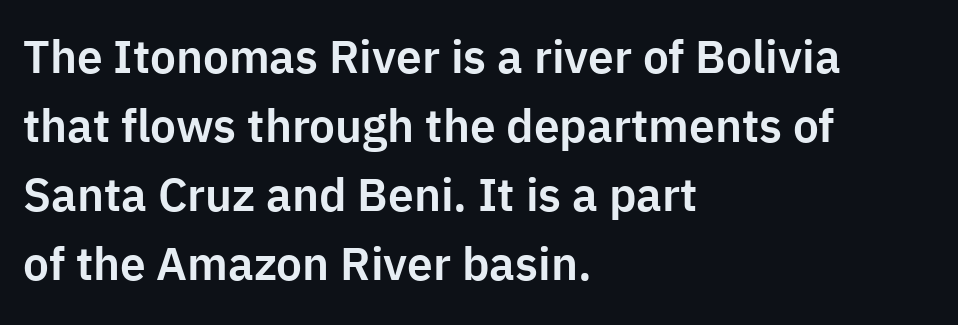
The image shows 46 px sans-serif type, upright; set left-aligned, normal line spacing (1.5x), normal letter spacing, not underlined; low stroke contrast and a medium x-height.
